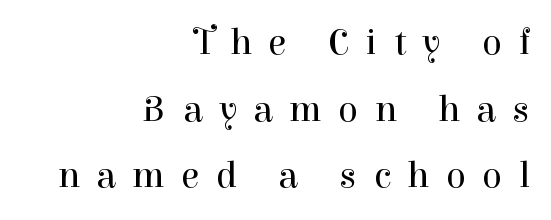
The rendering uses natural spacing where letterforms have individual widths. Is the letter spacing exaggerated? Yes — the characters are pushed far apart. Is there any slant? The stems are plumb. Line ends are locked; line starts wander.
